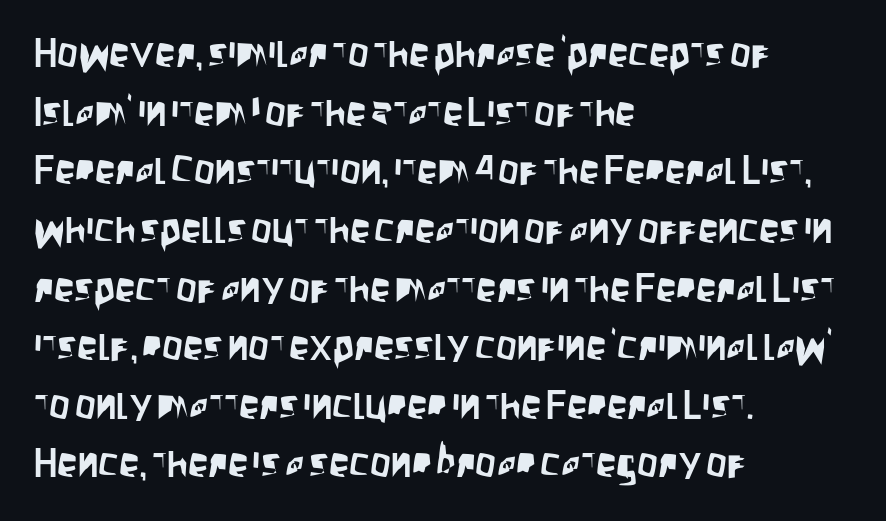
{"serif": "no", "italic": "no", "width": "condensed", "stroke_contrast": "low", "x_height": "large", "monospaced": "no", "underline": "no", "align": "left", "line_spacing": "normal", "line_spacing_ratio": 1.43, "letter_spacing": "normal", "letter_spacing_em": 0.0, "glyph_px": 41}
